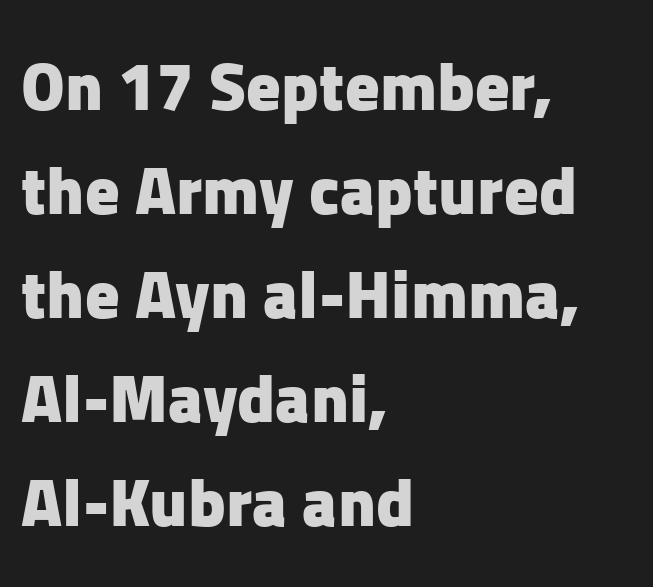
Q: Is the text bold? A: Yes.
Q: Is the text italic (slanted)? A: No, it is upright.
Q: Is the typeface a serif or a sans-serif typeface? A: Sans-serif.
Q: Is the text underlined? A: No.
Q: How is the paragraph aligned? A: Left-aligned.
Q: Is the spacing between letters normal or unusually wide? A: Normal.
Q: Is the spacing between lines tight, normal or loose? A: Normal.
Q: Width (condensed, normal, or wide)? A: Normal.
Q: Stroke contrast? A: Low.
Q: x-height? A: Medium.
Q: Monospaced? A: No.
